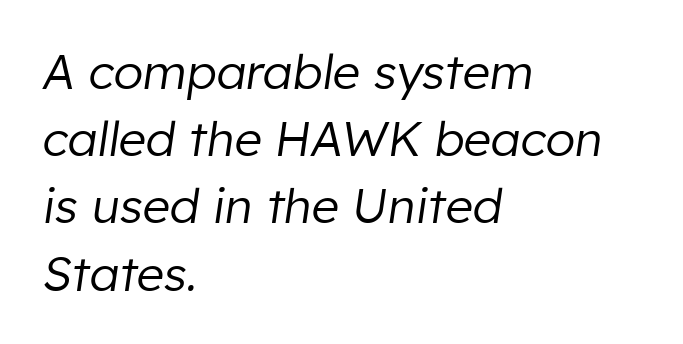
The paragraph shown leans on its left margin. Slant detected: the letters are inclined. Stroke mass is kept to a normal reading level or below. Vertical spacing — default.
